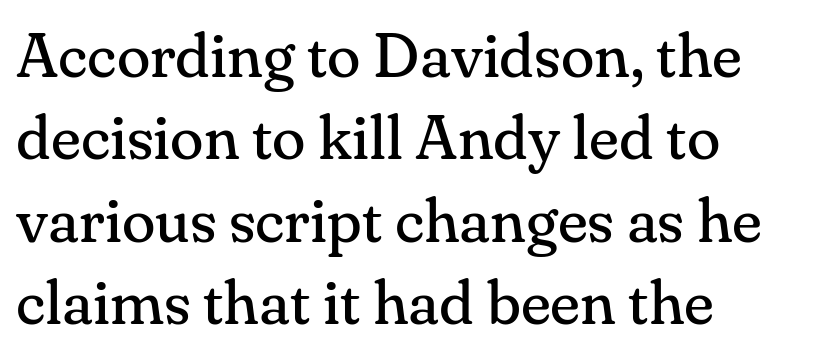
Q: Is the text bold? A: No.
Q: Is the text italic (slanted)? A: No, it is upright.
Q: Is the typeface a serif or a sans-serif typeface? A: Serif.
Q: Is the text underlined? A: No.
Q: How is the paragraph aligned? A: Left-aligned.
Q: Is the spacing between letters normal or unusually wide? A: Normal.
Q: Is the spacing between lines tight, normal or loose? A: Normal.
Q: Width (condensed, normal, or wide)? A: Normal.
Q: Stroke contrast? A: Medium.
Q: x-height? A: Small.
Q: Monospaced? A: No.
